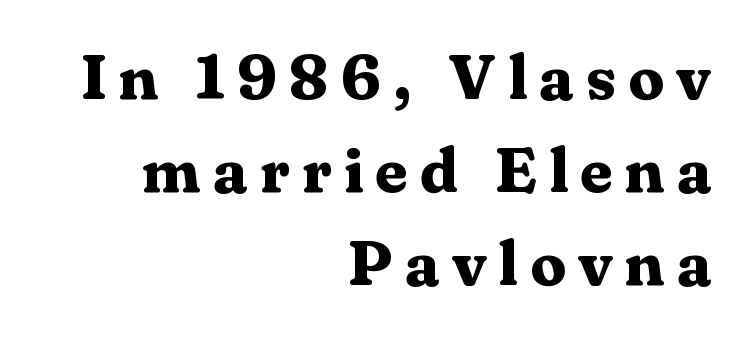
{"serif": "yes", "italic": "no", "bold": "yes", "weight": "bold", "width": "normal", "stroke_contrast": "medium", "x_height": "medium", "monospaced": "no", "underline": "no", "align": "right", "line_spacing": "normal", "line_spacing_ratio": 1.45, "glyph_px": 64}
